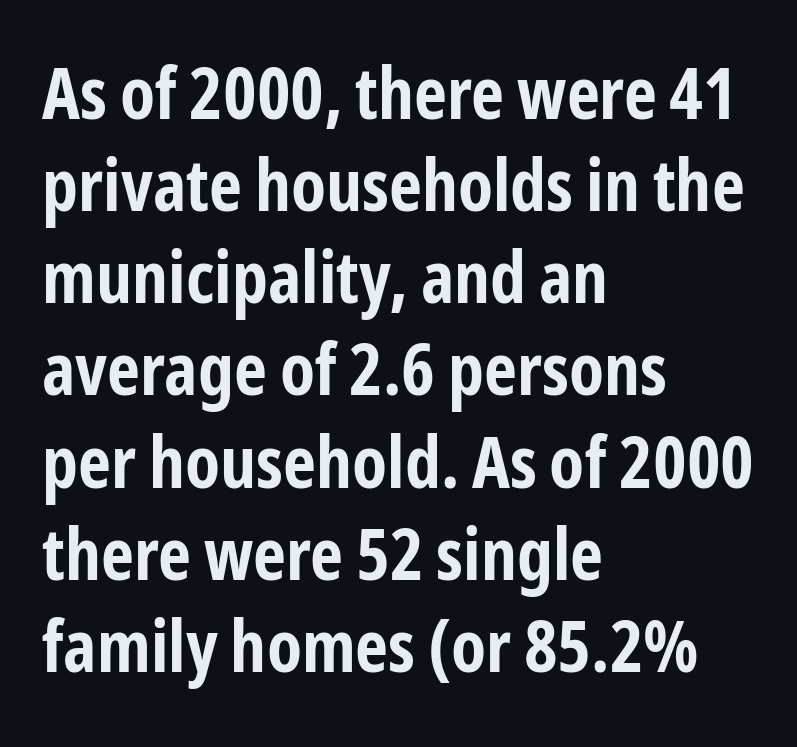
The image shows 72 px bold, condensed sans-serif type, upright; set left-aligned, normal line spacing (1.28x), normal letter spacing, not underlined; low stroke contrast and a medium x-height.
